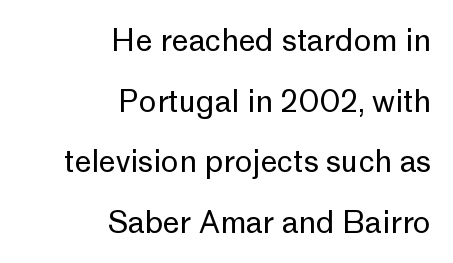
{"serif": "no", "italic": "no", "bold": "no", "weight": "regular", "width": "normal", "stroke_contrast": "low", "x_height": "medium", "monospaced": "no", "underline": "no", "align": "right", "line_spacing": "loose", "line_spacing_ratio": 2.02, "letter_spacing": "normal", "letter_spacing_em": 0.0, "glyph_px": 30}
